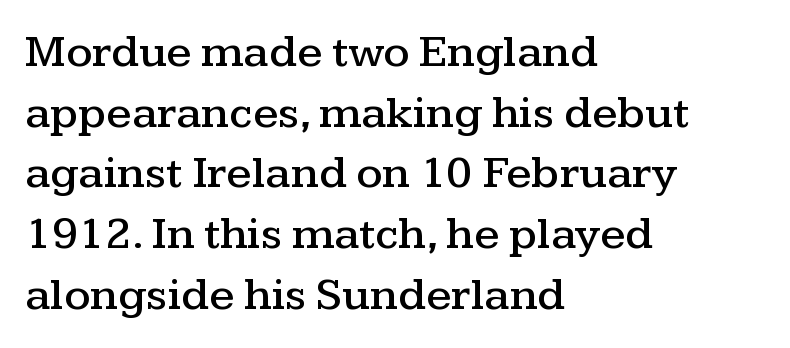
{"serif": "yes", "italic": "no", "width": "wide", "stroke_contrast": "medium", "x_height": "medium", "monospaced": "no", "underline": "no", "align": "left", "line_spacing": "normal", "line_spacing_ratio": 1.32, "letter_spacing": "normal", "letter_spacing_em": 0.0, "glyph_px": 46}
